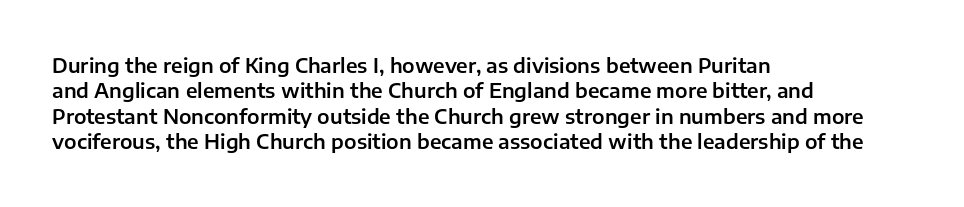
{"italic": "no", "underline": "no", "align": "left", "line_spacing": "normal", "line_spacing_ratio": 1.27, "letter_spacing": "normal", "letter_spacing_em": 0.0, "glyph_px": 20}
